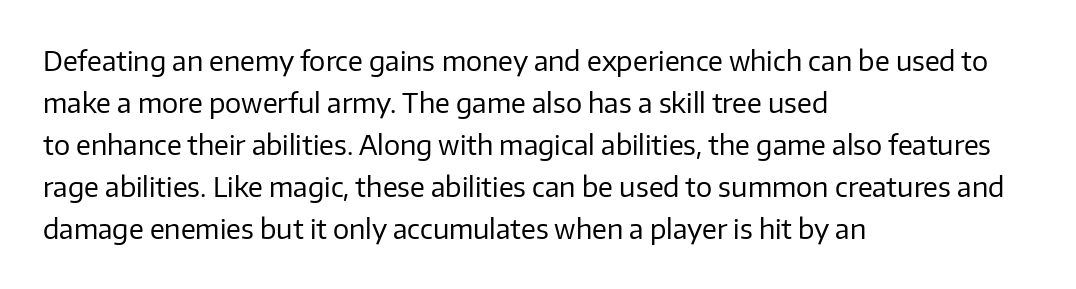
Q: Is the text bold? A: No.
Q: Is the text italic (slanted)? A: No, it is upright.
Q: Is the text underlined? A: No.
Q: How is the paragraph aligned? A: Left-aligned.
Q: Is the spacing between letters normal or unusually wide? A: Normal.
Q: Is the spacing between lines tight, normal or loose? A: Normal.
